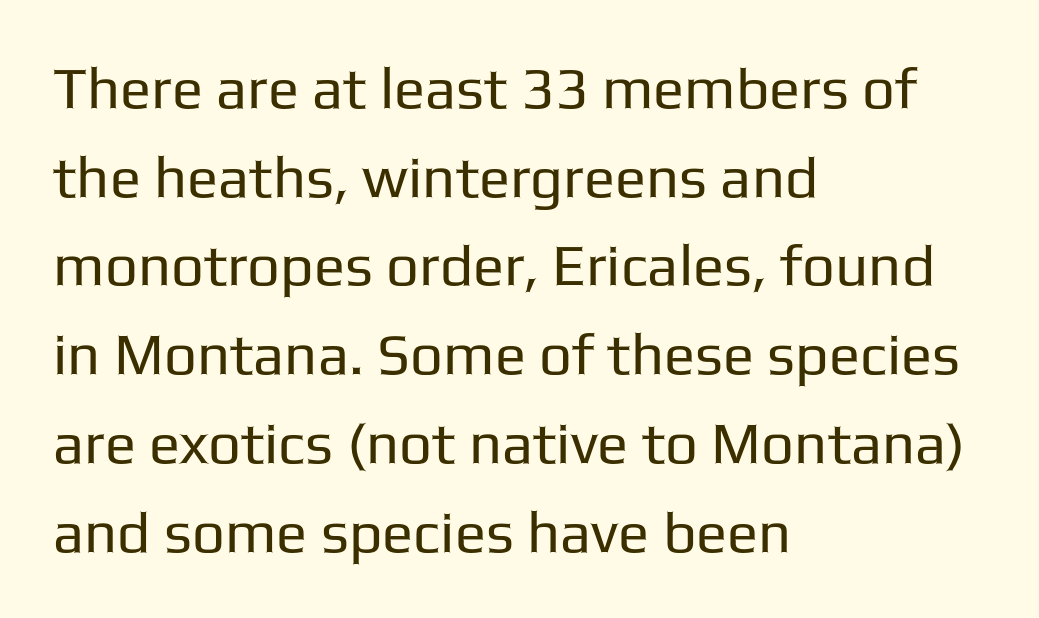
This sample uses plain, unmodified letter spacing. The weight would be labelled regular, book, light, or lighter still. Reading down the block, your eye returns to a fixed left position each line. No italicization has been applied; the sample stays upright. Underline: absent.
